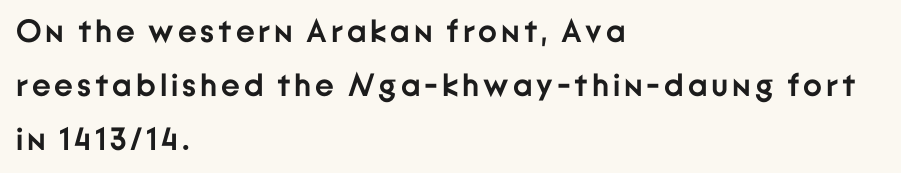
Evenly set lines give the paragraph a standard silhouette. You can tell from the bare stems that sans-serif type was used. The space beneath each line is pristine and unruled. These lines were composed using upright roman letters.
